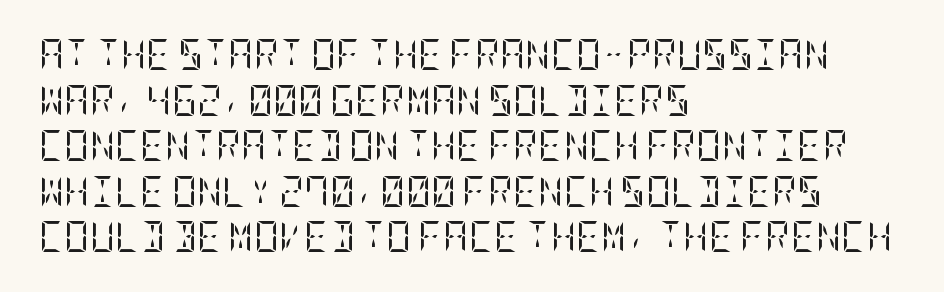
The image shows 31 px regular-weight, condensed serif type, upright; set left-aligned, normal line spacing (1.47x), normal letter spacing, not underlined; low stroke contrast and a large x-height.
